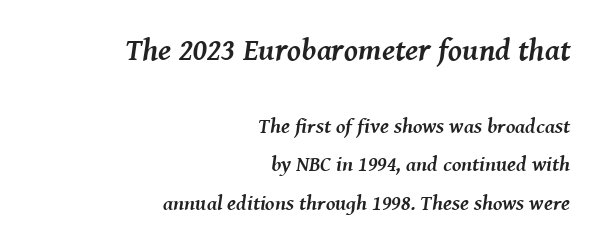
{"serif": "yes", "italic": "yes", "lean": "right", "slant_degrees": 8, "bold": "yes", "weight": "semibold", "width": "normal", "stroke_contrast": "medium", "x_height": "medium", "monospaced": "no", "underline": "no", "align": "right", "line_spacing_ratio": 1.84, "letter_spacing": "normal", "letter_spacing_em": 0.0, "larger_block": "first", "size_ratio": 1.48, "glyph_px": 31}
